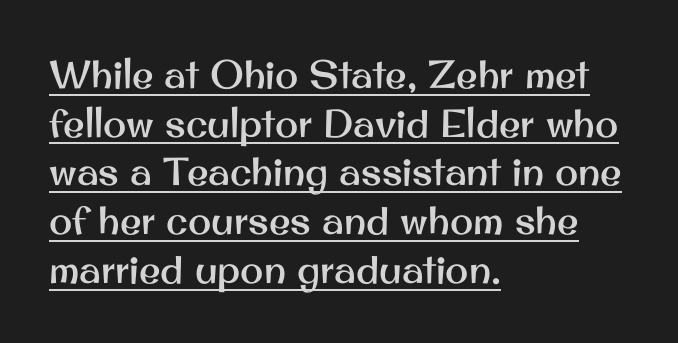
Q: Is the text italic (slanted)? A: No, it is upright.
Q: Is the typeface a serif or a sans-serif typeface? A: Sans-serif.
Q: Is the text underlined? A: Yes.
Q: How is the paragraph aligned? A: Left-aligned.
Q: Is the spacing between letters normal or unusually wide? A: Normal.
Q: Is the spacing between lines tight, normal or loose? A: Normal.
Q: Width (condensed, normal, or wide)? A: Normal.
Q: Stroke contrast? A: Medium.
Q: x-height? A: Small.
Q: Monospaced? A: No.
